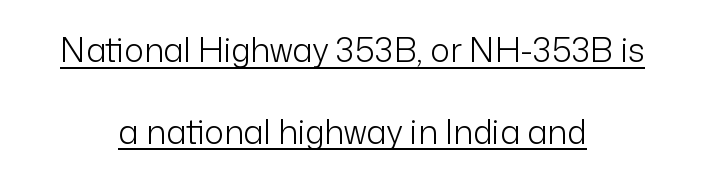
In terms of posture, this sample is upright. Weight: regular or lighter. This sample is center-justified, so both line endings float freely. The specimen includes a rule beneath the text block's lines.
